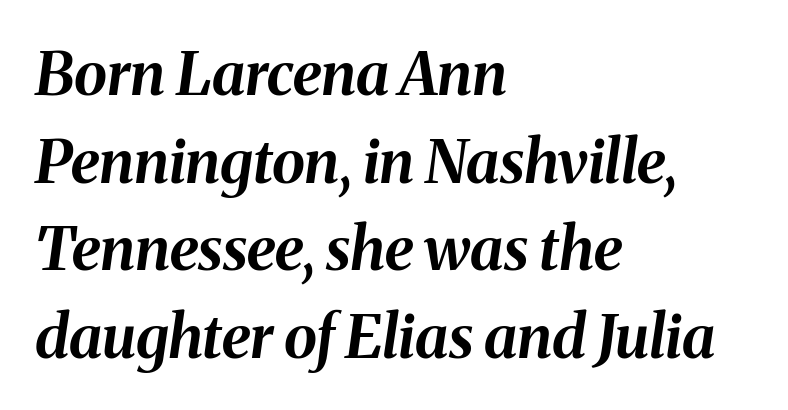
The image shows 60 px bold type, italic (leaning right); set left-aligned, normal line spacing (1.46x), normal letter spacing, not underlined; medium stroke contrast and a medium x-height.
